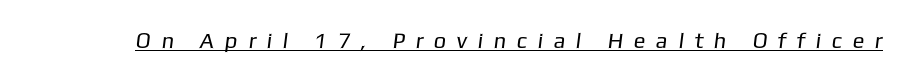
Q: Is the text bold? A: No.
Q: Is the text underlined? A: Yes.
Q: Is the spacing between letters normal or unusually wide? A: Unusually wide.
